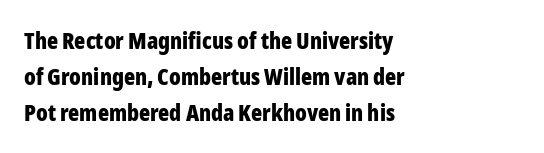
Notice how descenders clear the ascenders below comfortably — that's standard leading. The sample has been set heavy, in full bold. Italic? Not at all — the glyphs are vertical. A bare baseline throughout the passage. The rag falls on the right side of this text block. Inter-character spacing is left at the font's built-in metrics.
